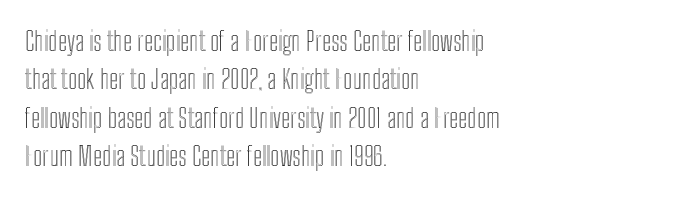
The image shows 26 px text type, upright; set left-aligned, normal line spacing (1.48x), normal letter spacing, not underlined.
